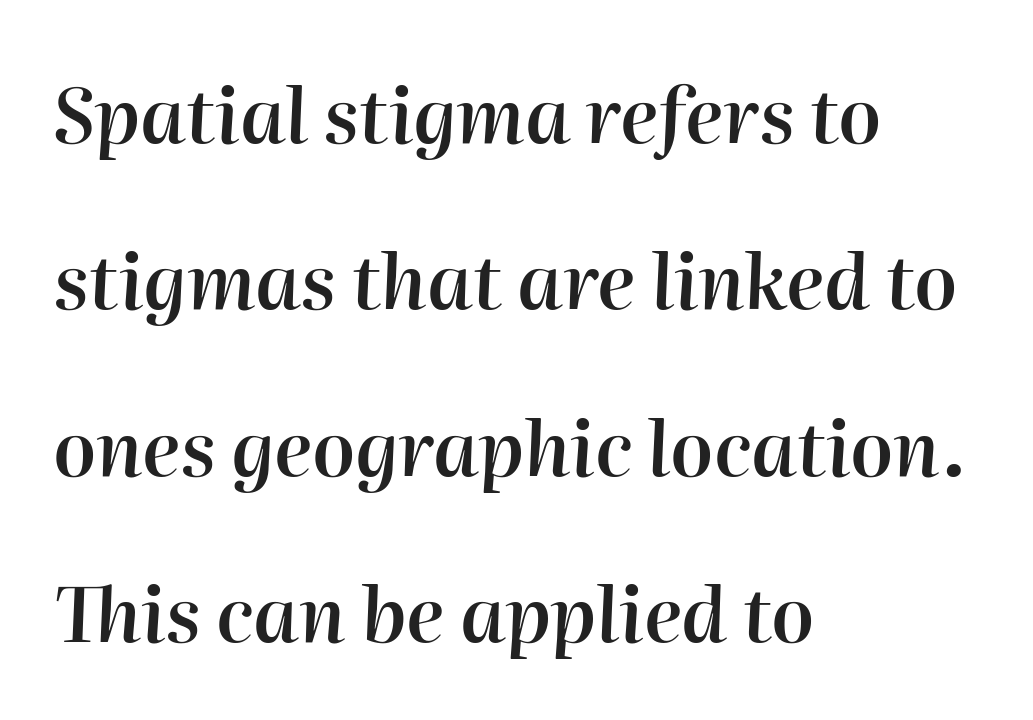
Q: Is the text bold? A: Semi-bold.
Q: Is the text italic (slanted)? A: Yes, it leans right by about 2 degrees.
Q: Is the text underlined? A: No.
Q: How is the paragraph aligned? A: Left-aligned.
Q: Is the spacing between letters normal or unusually wide? A: Normal.
Q: Is the spacing between lines tight, normal or loose? A: Loose.
Q: Width (condensed, normal, or wide)? A: Normal.
Q: Stroke contrast? A: High.
Q: x-height? A: Medium.
Q: Monospaced? A: No.
